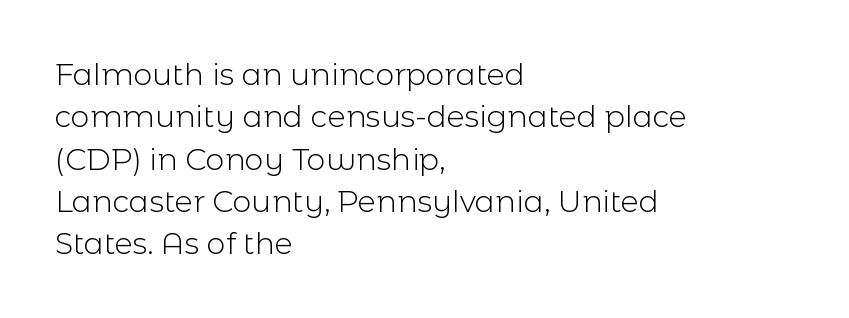
The image shows 30 px light sans-serif type, upright; set left-aligned, normal line spacing (1.41x), normal letter spacing, not underlined; a medium x-height.
